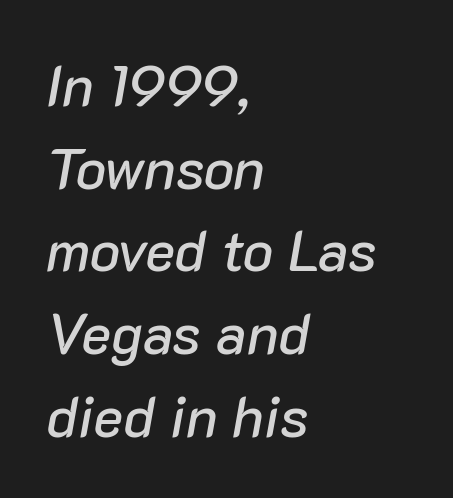
The image shows 57 px text type, italic (leaning right); set left-aligned, normal line spacing (1.45x), normal letter spacing, not underlined; low stroke contrast and a medium x-height.
